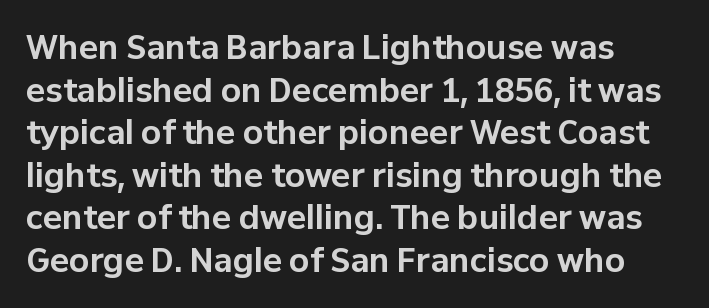
Q: Is the text bold? A: Yes.
Q: Is the text italic (slanted)? A: No, it is upright.
Q: Is the typeface a serif or a sans-serif typeface? A: Sans-serif.
Q: Is the text underlined? A: No.
Q: How is the paragraph aligned? A: Left-aligned.
Q: Is the spacing between letters normal or unusually wide? A: Normal.
Q: Is the spacing between lines tight, normal or loose? A: Normal.
Q: Width (condensed, normal, or wide)? A: Normal.
Q: Stroke contrast? A: Low.
Q: x-height? A: Medium.
Q: Monospaced? A: No.
